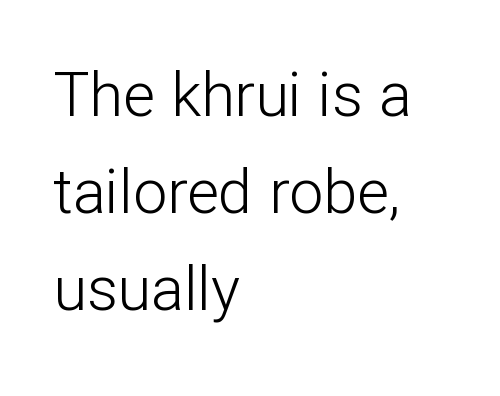
A classic flush-left, rag-right setting is used for this passage. Weight: in the light-to-regular range. The specimen omits any rule beneath the text block's lines. These lines are rendered in a variable-pitch font. The type family on display is of the sans-serif kind.
